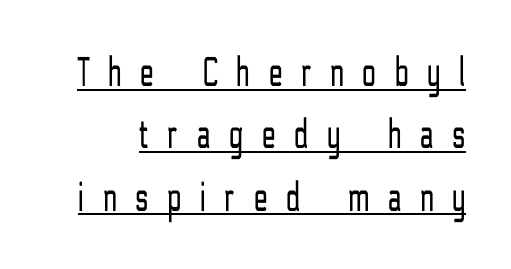
Q: Is the text bold? A: No.
Q: Is the text italic (slanted)? A: No, it is upright.
Q: Is the typeface a serif or a sans-serif typeface? A: Sans-serif.
Q: Is the text underlined? A: Yes.
Q: Is the spacing between letters normal or unusually wide? A: Unusually wide.
Q: Is the spacing between lines tight, normal or loose? A: Normal.
Q: Width (condensed, normal, or wide)? A: Condensed.
Q: Stroke contrast? A: Low.
Q: x-height? A: Medium.
Q: Monospaced? A: No.
